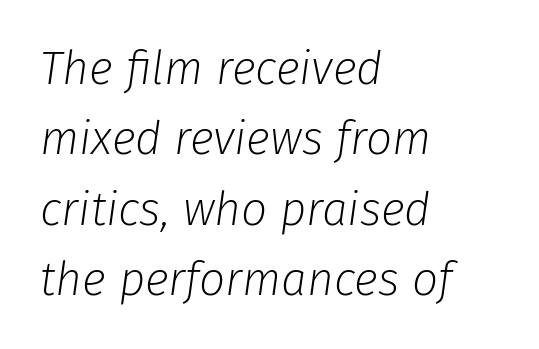
The image shows 46 px light type, italic (leaning right); set left-aligned, normal line spacing (1.53x), normal letter spacing, not underlined; low stroke contrast and a medium x-height.
